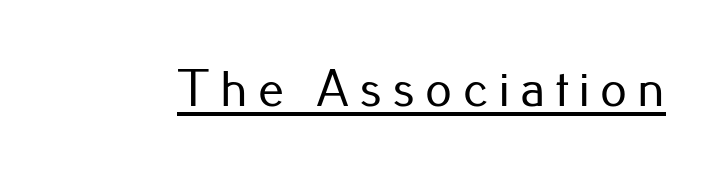
The letters are spread apart with noticeably loose tracking. The specimen includes a rule beneath the text block's lines. Style check: upright. These lines are rendered in a variable-pitch font. The face used here is a sans, in the tradition of grotesques and geometrics.
